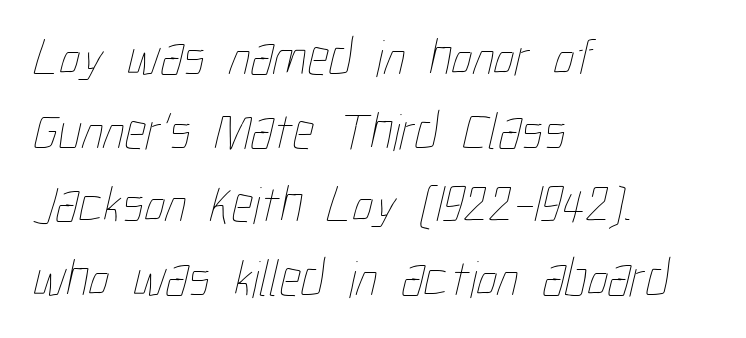
The image shows 53 px thin, condensed type; set left-aligned, normal line spacing (1.39x), normal letter spacing, not underlined; low stroke contrast and a medium x-height.
